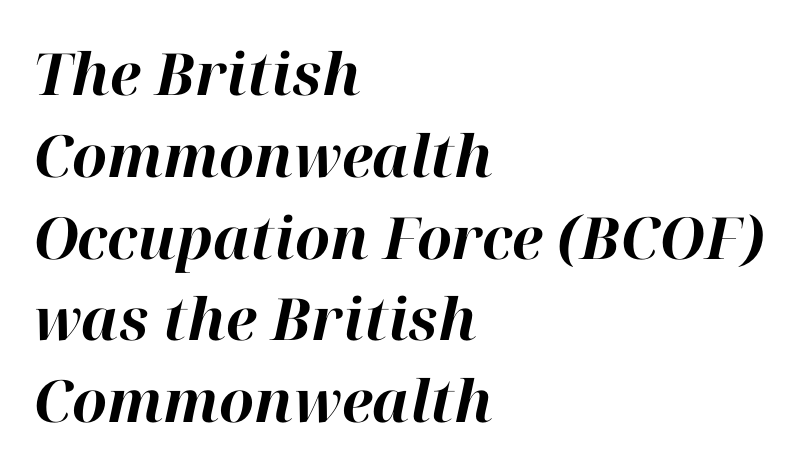
The image shows 58 px bold type, italic (leaning right); set left-aligned, normal line spacing (1.41x), normal letter spacing, not underlined; high stroke contrast and a medium x-height.
